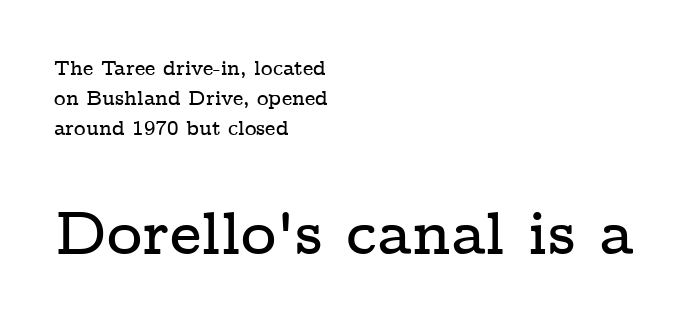
{"serif": "yes", "italic": "no", "width": "wide", "stroke_contrast": "low", "x_height": "medium", "monospaced": "no", "underline": "no", "align": "left", "line_spacing": "normal", "line_spacing_ratio": 1.49, "letter_spacing": "normal", "letter_spacing_em": 0.0, "larger_block": "second", "size_ratio": 3.05, "glyph_px": 61}
